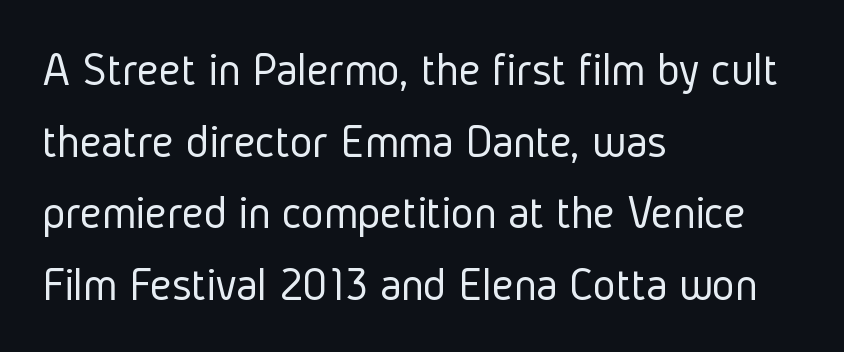
In terms of leading, this rendering sits right in the middle. The space beneath each line is pristine and unruled. The text block is weighted toward the left margin, trailing off unevenly rightward. Nope, not italic — everything's standing straight.
